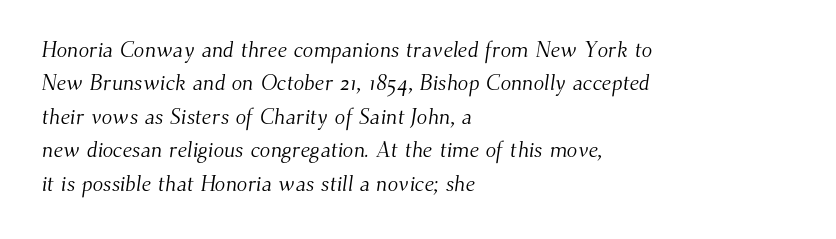
Q: Is the text bold? A: No.
Q: Is the text underlined? A: No.
Q: How is the paragraph aligned? A: Left-aligned.
Q: Is the spacing between letters normal or unusually wide? A: Normal.
Q: Is the spacing between lines tight, normal or loose? A: Normal.
